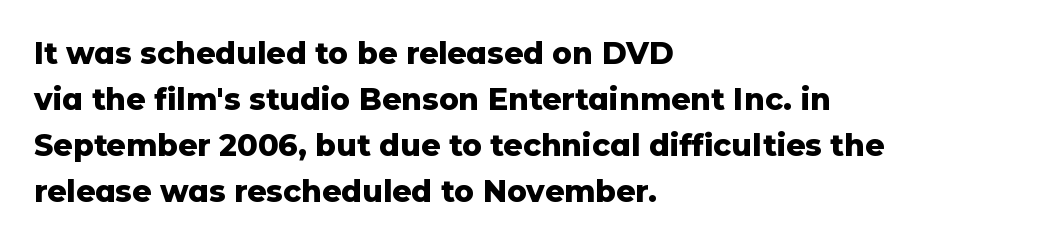
The image shows 30 px heavy sans-serif type, upright; set left-aligned, normal line spacing (1.53x), normal letter spacing, not underlined; low stroke contrast and a medium x-height.
